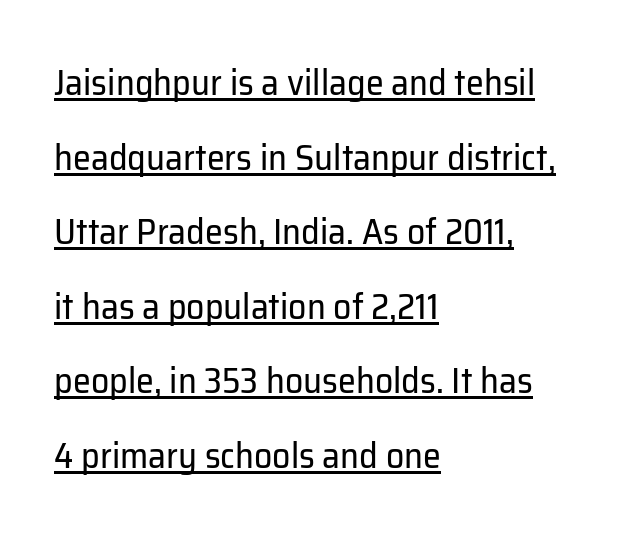
The image shows 36 px regular-weight sans-serif type, upright; set left-aligned, loose line spacing (2.07x), normal letter spacing, underlined; low stroke contrast and a medium x-height.
